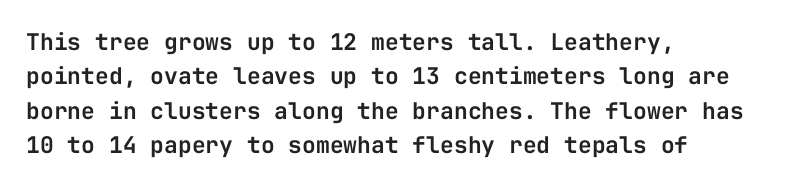
{"italic": "no", "underline": "no", "align": "left", "line_spacing": "normal", "line_spacing_ratio": 1.49, "letter_spacing": "normal", "letter_spacing_em": 0.0, "glyph_px": 23}
